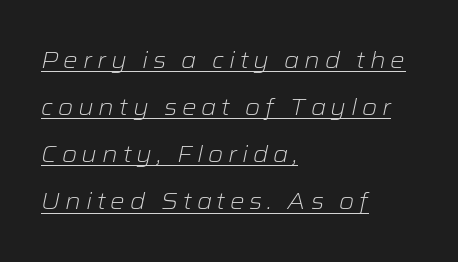
The lines are quadded left. Observe the wide spacing: letters keep a clear distance from each other. Is this a heavy cut? Hardly; it is regular or lighter. If you drew a line through each stem, it would be angled.
